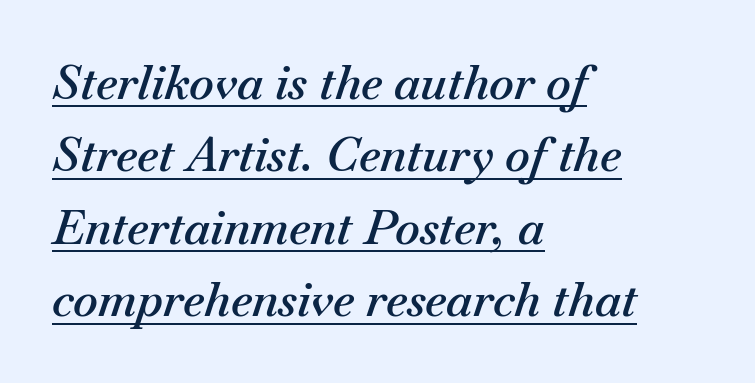
Honestly, the letter spacing is just normal — you wouldn't notice it. Style check: oblique. The rendering uses a semibold face; strokes are thickened but not to full bold. These lines are set flush left with a ragged right edge.
